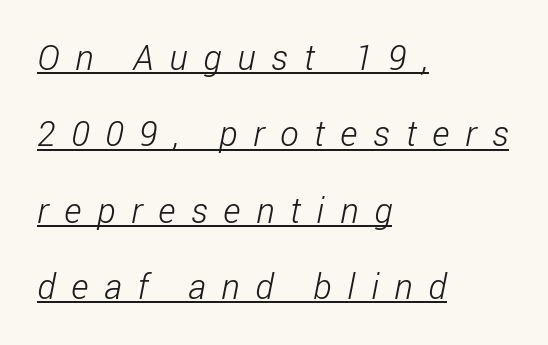
Is there much room between lines? Yes — plenty of vertical air separates them. Notice how a bar underscores the lettering throughout. The rendering uses natural spacing where letterforms have individual widths. Caption: expanded tracking, letters set apart. If you drew a ruler down the left edge, every line would touch it. Serifs: no, the terminals of the letterforms are clean.
